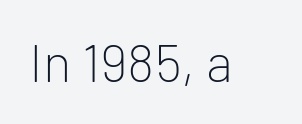
{"serif": "no", "italic": "no", "bold": "no", "weight": "light", "width": "normal", "stroke_contrast": "low", "x_height": "medium", "monospaced": "no", "underline": "no", "letter_spacing": "normal", "letter_spacing_em": 0.0, "glyph_px": 53}
